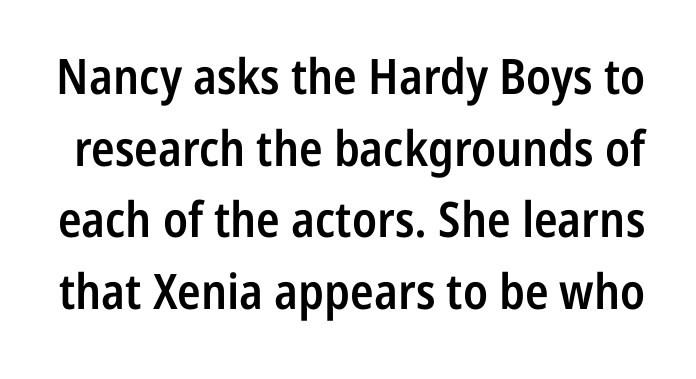
Q: Is the text bold? A: Semi-bold.
Q: Is the text italic (slanted)? A: No, it is upright.
Q: Is the typeface a serif or a sans-serif typeface? A: Sans-serif.
Q: Is the text underlined? A: No.
Q: Is the spacing between letters normal or unusually wide? A: Normal.
Q: Is the spacing between lines tight, normal or loose? A: Normal.
Q: Width (condensed, normal, or wide)? A: Condensed.
Q: Stroke contrast? A: Low.
Q: x-height? A: Medium.
Q: Monospaced? A: No.
